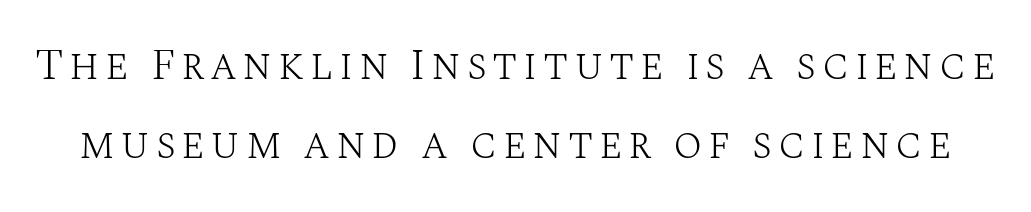
The image shows 43 px light serif type, upright; set line spacing 1.84x, not underlined; medium stroke contrast and a large x-height.
